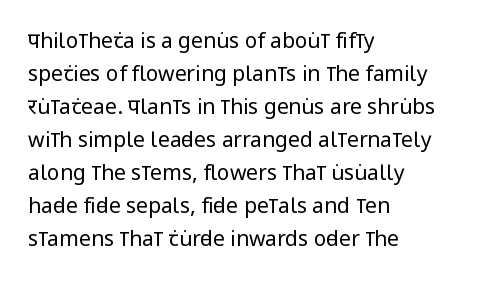
{"italic": "no", "bold": "no", "underline": "no", "align": "left", "line_spacing": "normal", "line_spacing_ratio": 1.57, "letter_spacing": "normal", "letter_spacing_em": 0.0, "glyph_px": 21}
